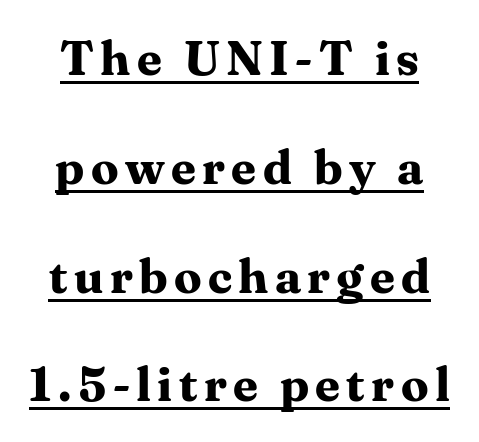
{"serif": "yes", "italic": "no", "bold": "yes", "weight": "bold", "width": "normal", "stroke_contrast": "medium", "x_height": "medium", "monospaced": "no", "underline": "yes", "line_spacing": "loose", "line_spacing_ratio": 2.22, "glyph_px": 49}
